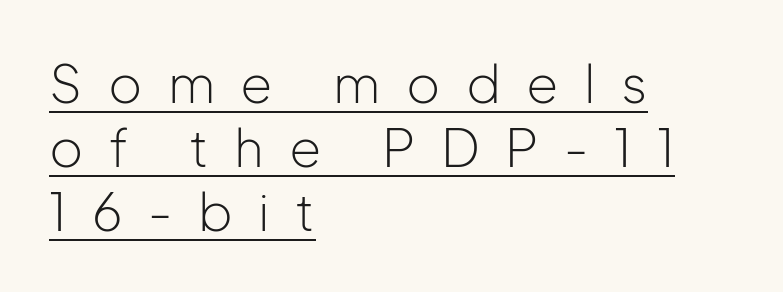
The image shows 52 px light sans-serif type, upright; set left-aligned, line spacing 1.23x, unusually wide letter spacing (+0.49 em), underlined; low stroke contrast and a medium x-height.
